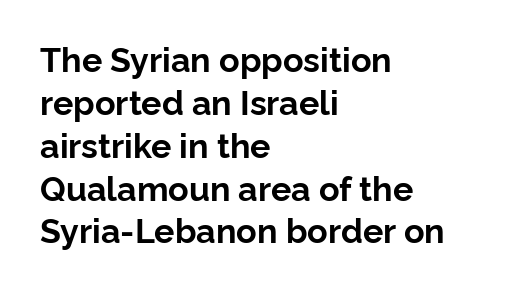
{"serif": "no", "italic": "no", "bold": "yes", "weight": "bold", "width": "normal", "stroke_contrast": "low", "x_height": "medium", "monospaced": "no", "underline": "no", "align": "left", "line_spacing": "normal", "line_spacing_ratio": 1.26, "letter_spacing": "normal", "letter_spacing_em": 0.0, "glyph_px": 34}
